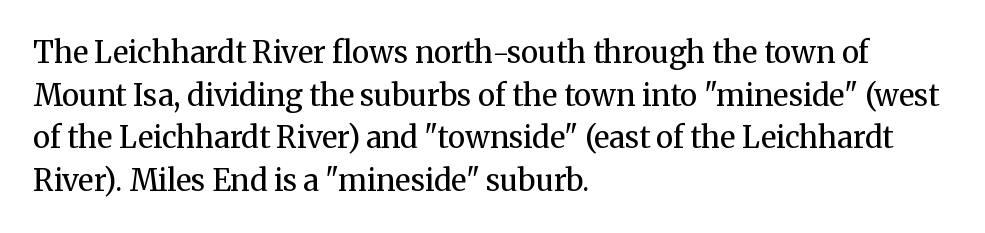
The image shows 30 px regular-weight serif type, upright; set left-aligned, normal line spacing (1.42x), normal letter spacing, not underlined; medium stroke contrast and a medium x-height.
